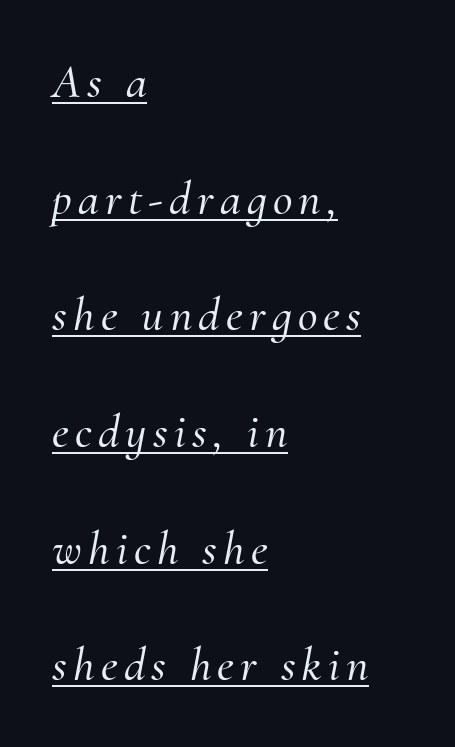
{"serif": "yes", "italic": "yes", "lean": "right", "slant_degrees": 10, "width": "normal", "stroke_contrast": "medium", "x_height": "small", "monospaced": "no", "underline": "yes", "align": "left", "line_spacing": "loose", "line_spacing_ratio": 2.43, "glyph_px": 48}
